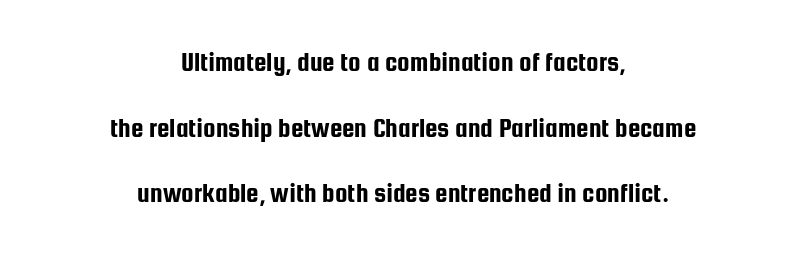
The image shows 28 px condensed sans-serif type, upright; set centered, loose line spacing (2.34x), normal letter spacing, not underlined; low stroke contrast and a medium x-height.
